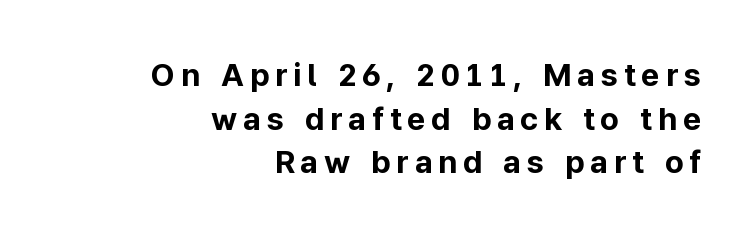
Q: Is the text bold? A: Yes.
Q: Is the text italic (slanted)? A: No, it is upright.
Q: Is the typeface a serif or a sans-serif typeface? A: Sans-serif.
Q: Is the text underlined? A: No.
Q: How is the paragraph aligned? A: Right-aligned.
Q: Is the spacing between lines tight, normal or loose? A: Normal.
Q: Width (condensed, normal, or wide)? A: Normal.
Q: Stroke contrast? A: Low.
Q: x-height? A: Medium.
Q: Monospaced? A: No.
